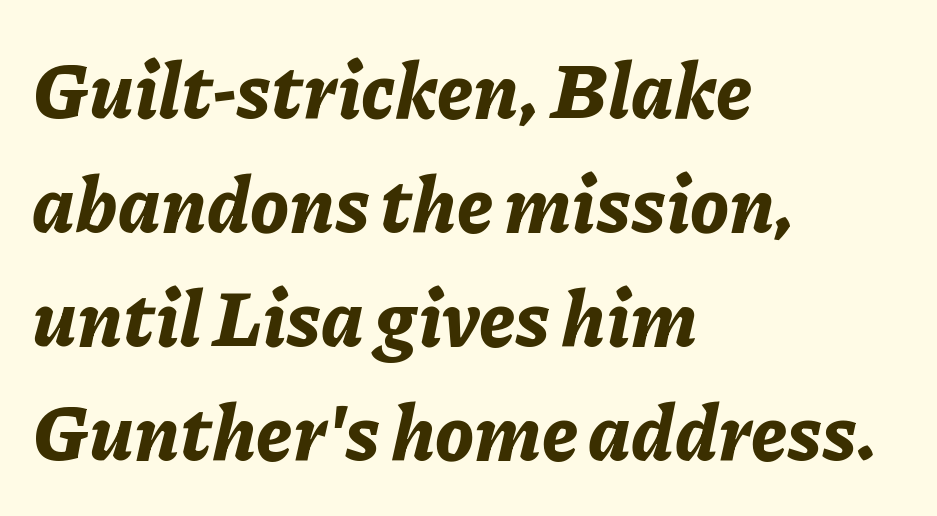
The image shows 77 px bold type, italic (leaning right); set left-aligned, normal line spacing (1.48x), normal letter spacing, not underlined; low stroke contrast and a medium x-height.
